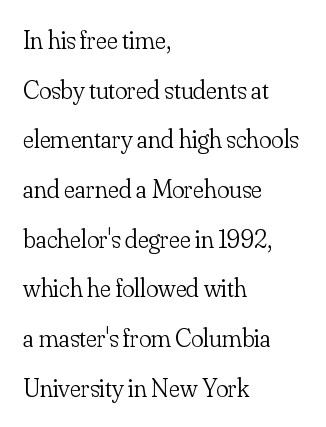
Q: Is the text bold? A: No.
Q: Is the text italic (slanted)? A: No, it is upright.
Q: Is the text underlined? A: No.
Q: How is the paragraph aligned? A: Left-aligned.
Q: Is the spacing between letters normal or unusually wide? A: Normal.
Q: Is the spacing between lines tight, normal or loose? A: Loose.
